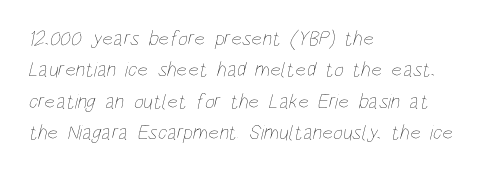
{"bold": "no", "underline": "no", "align": "left", "line_spacing": "normal", "line_spacing_ratio": 1.5, "letter_spacing": "normal", "letter_spacing_em": 0.0, "glyph_px": 21}
